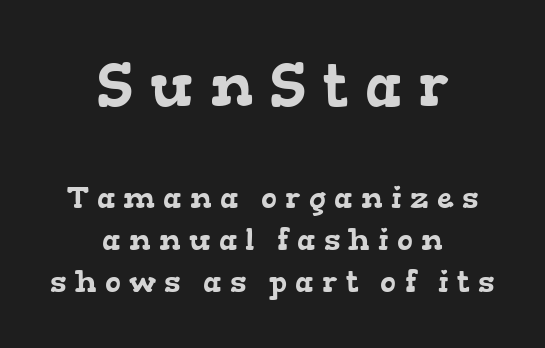
{"serif": "yes", "width": "wide", "stroke_contrast": "low", "x_height": "medium", "monospaced": "no", "underline": "no", "align": "center", "line_spacing": "normal", "line_spacing_ratio": 1.39, "letter_spacing": "wide", "letter_spacing_em": 0.27, "larger_block": "first", "size_ratio": 2.0, "glyph_px": 60}
